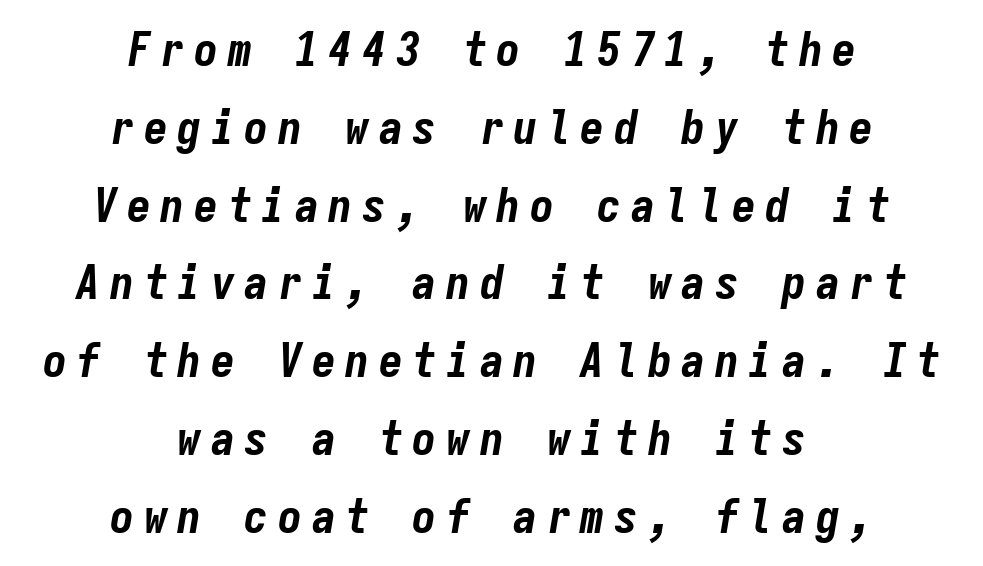
The image shows 48 px bold, condensed type, italic (leaning right), monospaced; set centered, normal line spacing (1.62x), unusually wide letter spacing (+0.2 em), not underlined; low stroke contrast and a medium x-height.
